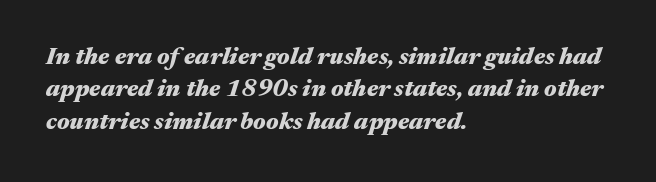
Q: Is the text bold? A: Yes.
Q: Is the text italic (slanted)? A: Yes, it leans right by about 17 degrees.
Q: Is the text underlined? A: No.
Q: How is the paragraph aligned? A: Left-aligned.
Q: Is the spacing between letters normal or unusually wide? A: Normal.
Q: Is the spacing between lines tight, normal or loose? A: Normal.
